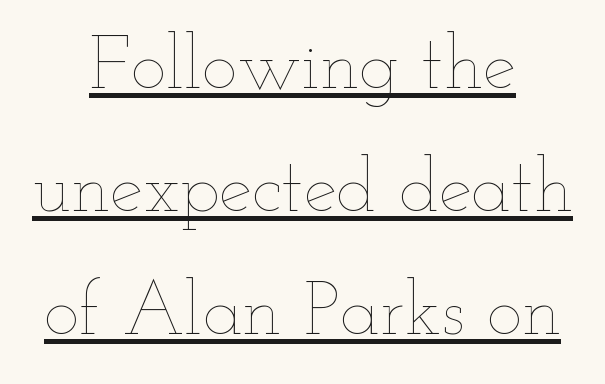
The image shows 75 px thin, wide type, upright; set centered, normal line spacing (1.64x), normal letter spacing, underlined; low stroke contrast and a small x-height.
